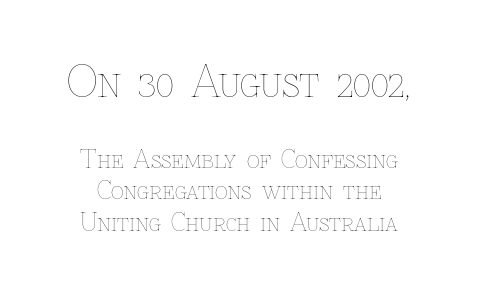
A student would notice the top passage is typeset larger than what follows. Short note: letters normally spaced. Words float on clear page, feet unadorned. This sample has the flowing, uneven cadence of proportional lettering. Students, observe: this is what conventionally led text looks like.
